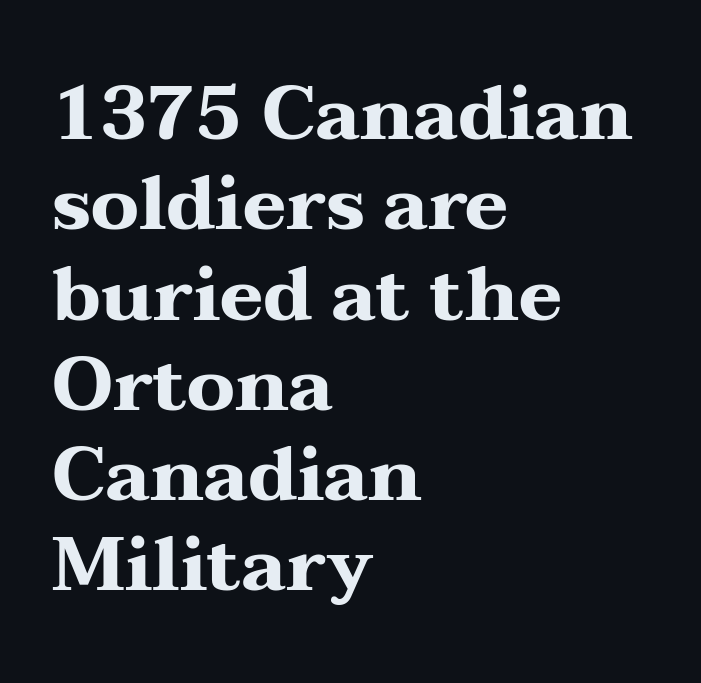
Glyph-to-glyph distance matches everyday printed text. Caption: multi-line text, flush left, ragged right. The strip under each line holds only bare page. Note the varied advance widths — an 'i' is clearly narrower than an 'm'.
